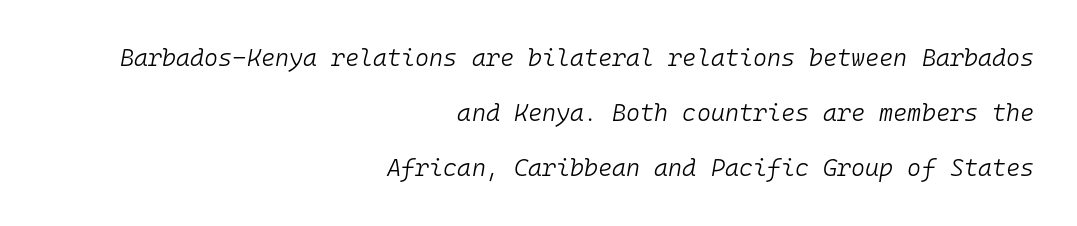
Stems here are at most as thick as an everyday book face. You could call the tracking neutral — neither tight nor loose. Designer's note — italics engaged. Line spacing here is loose. Line ends are locked; line starts wander.
